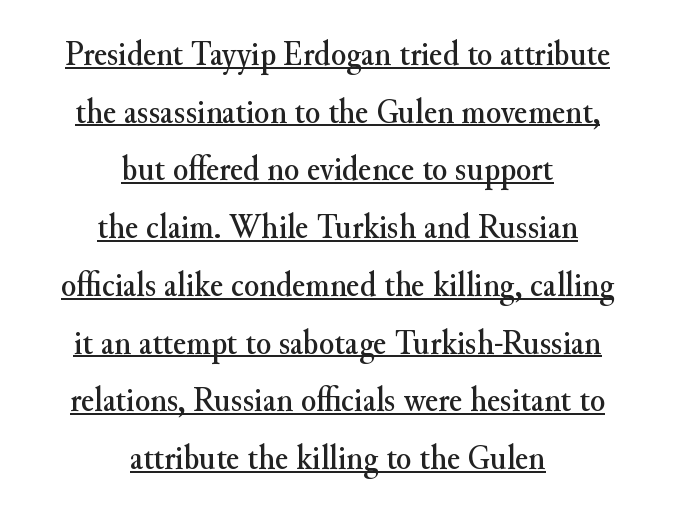
The image shows 35 px serif type, upright; set centered, normal line spacing (1.65x), normal letter spacing, underlined; medium stroke contrast and a small x-height.
